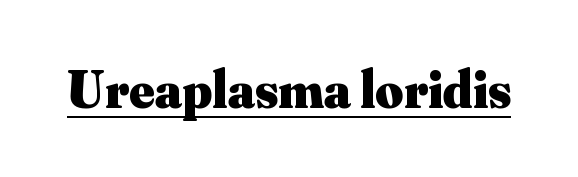
Rendered with straight, roman letterforms. The typeface chosen for these lines features serifs. The passage shown is emphatically bold. Each line of the rendering has a horizontal stroke beneath the glyphs.
